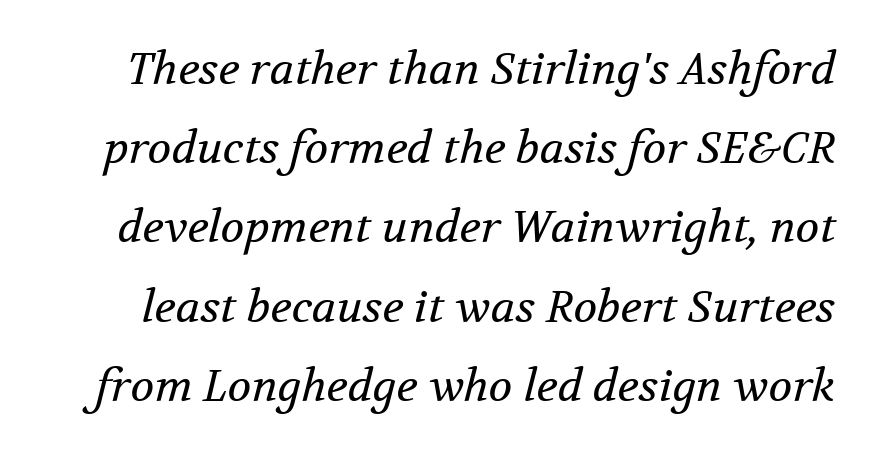
The image shows 44 px regular-weight serif type, italic (leaning right); set line spacing 1.8x, normal letter spacing, not underlined; medium stroke contrast and a medium x-height.
